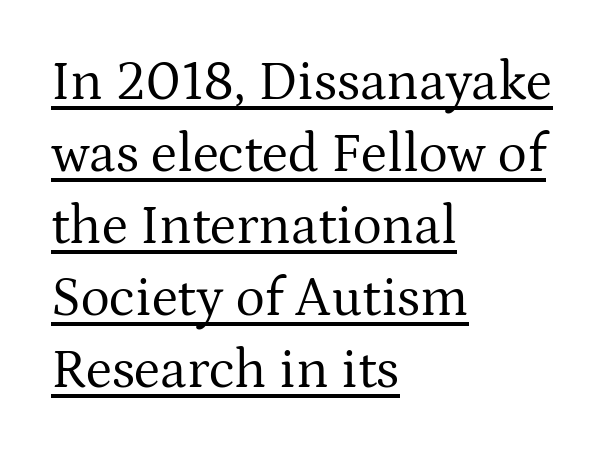
The image shows 55 px regular-weight serif type, upright; set left-aligned, normal line spacing (1.31x), normal letter spacing, underlined; medium stroke contrast and a medium x-height.
